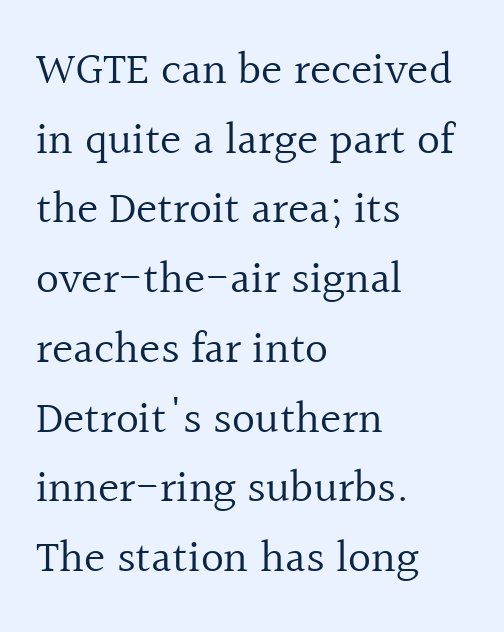
The image shows 45 px regular-weight serif type, upright; set left-aligned, normal line spacing (1.55x), normal letter spacing, not underlined; a medium x-height.
